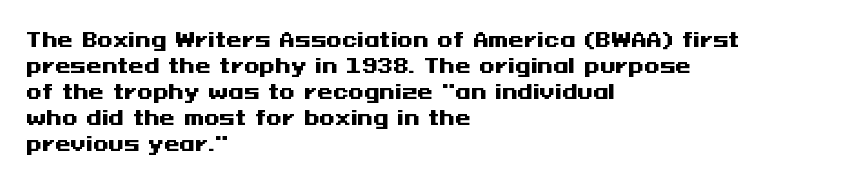
The image shows 20 px bold type, upright; set left-aligned, normal line spacing (1.3x), normal letter spacing, not underlined.
